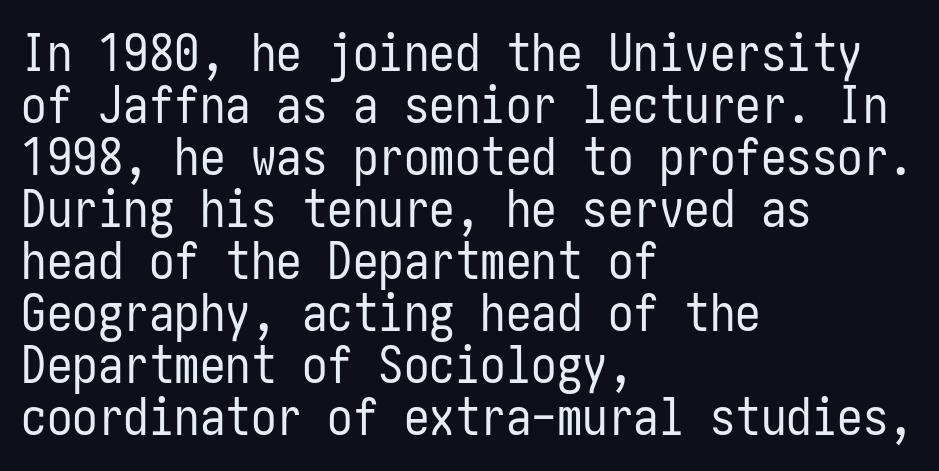
The image shows 51 px regular-weight, condensed sans-serif type, upright; set left-aligned, tight line spacing (1.02x), normal letter spacing, not underlined; low stroke contrast and a medium x-height.
